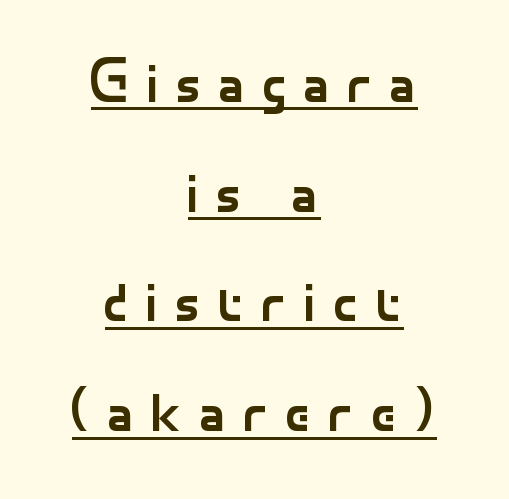
Vertical strokes here are truly vertical. This sample has the flowing, uneven cadence of proportional lettering. Unlike a traditional serif, this face leaves its strokes unadorned. Caption: face not bold, strokes unweighted. These characters rest on top of a visible drawn line. Which margin do the lines hug? Neither — every line sits in the middle.
